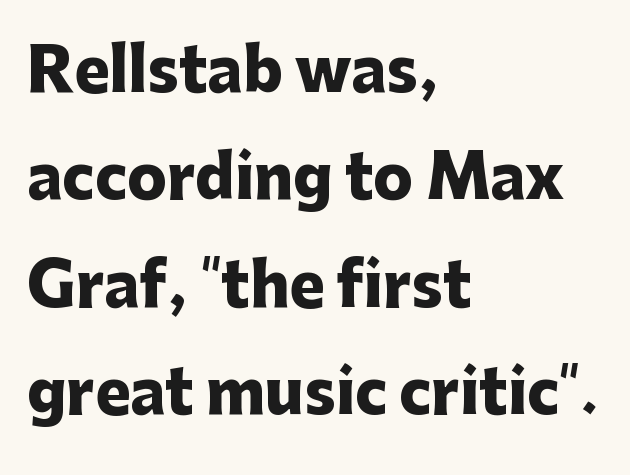
Every letter is thick-stroked: bold, no question. Words float on clear page, feet unadorned. Visually the block forms a straight wall on the left and a jagged coastline on the right. These lines are rendered in a variable-pitch font.
